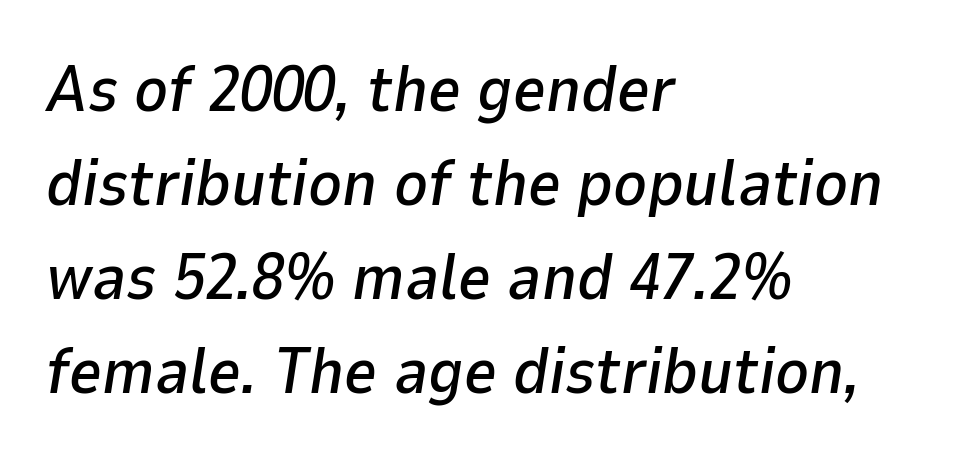
The image shows 64 px text type, italic (leaning right); set left-aligned, normal line spacing (1.47x), normal letter spacing, not underlined; low stroke contrast and a medium x-height.
